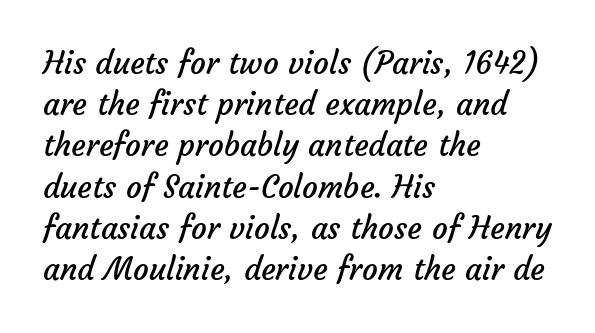
{"serif": "no", "bold": "no", "weight": "regular", "width": "normal", "stroke_contrast": "low", "x_height": "medium", "monospaced": "no", "underline": "no", "align": "left", "line_spacing": "normal", "line_spacing_ratio": 1.33, "letter_spacing": "normal", "letter_spacing_em": 0.0, "glyph_px": 31}
